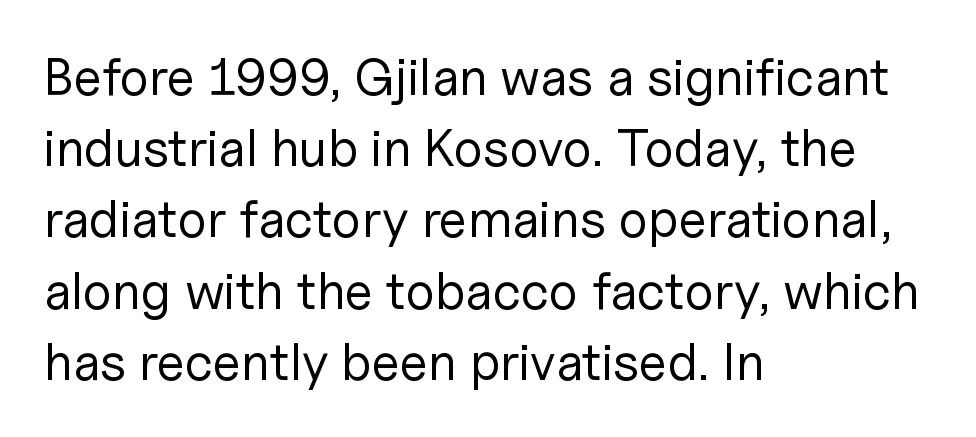
{"serif": "no", "italic": "no", "bold": "no", "weight": "regular", "width": "normal", "stroke_contrast": "low", "x_height": "medium", "monospaced": "no", "underline": "no", "align": "left", "line_spacing": "normal", "line_spacing_ratio": 1.37, "letter_spacing": "normal", "letter_spacing_em": 0.0, "glyph_px": 52}
